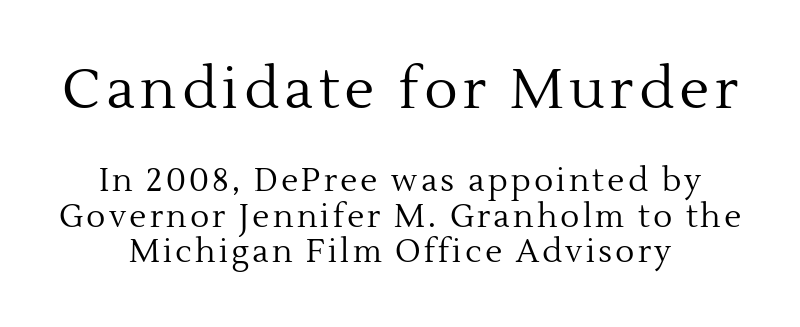
To sum up the face: it has serifs. This sample uses an upright cut, with every glyph sitting square on the baseline. Descenders hang freely into open space. This is not heavy type; no bold has been used.
